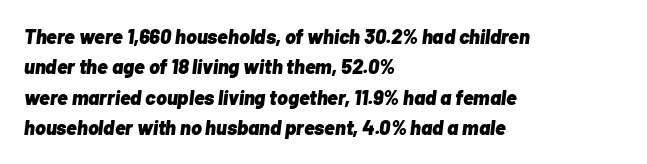
Bare-footed words on every line. Characters are canted at an angle relative to the baseline's perpendicular. Which margin do the lines hug? The left one — the right edge is uneven. How heavy is the stroke? Heavy — this is a bold. The rendering uses a moderate line-height, typical for paragraphs. Each word holds together tightly as a unit, with standard inter-letter gaps.
